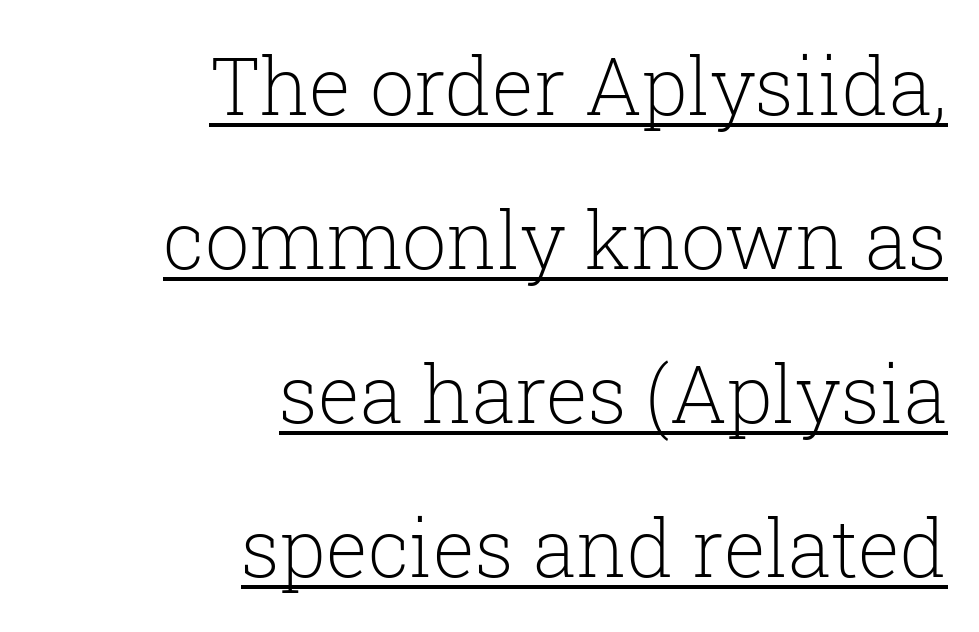
The image shows 79 px light serif type, upright; set right-aligned, loose line spacing (1.95x), normal letter spacing, underlined; low stroke contrast and a medium x-height.
